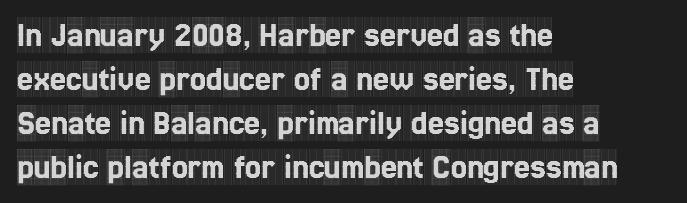
The image shows 36 px condensed serif type, upright; set left-aligned, line spacing 1.22x, normal letter spacing, not underlined; a large x-height.
